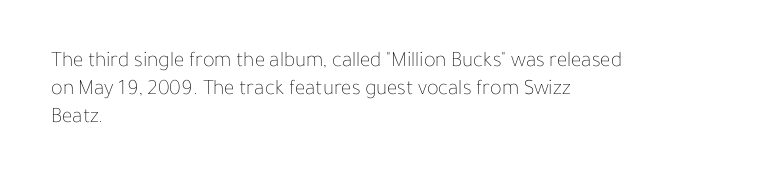
The image shows 22 px text type, upright; set left-aligned, normal line spacing (1.28x), normal letter spacing, not underlined.
